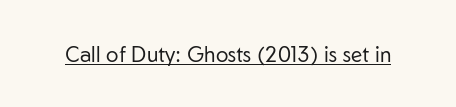
{"italic": "no", "bold": "no", "underline": "yes", "letter_spacing": "normal", "letter_spacing_em": 0.0, "glyph_px": 21}
